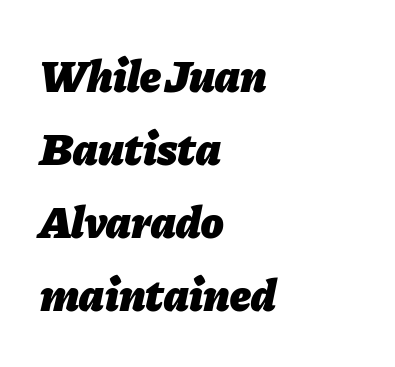
The letterforms sit shoulder to shoulder at normal distance. Which margin do the lines hug? The left one — the right edge is uneven. Notice how thick the strokes are: this is what a full bold looks like. The passage shown is typed in a proportional face where columns would drift. Designer's note — italics engaged. The words here are not underlined.
